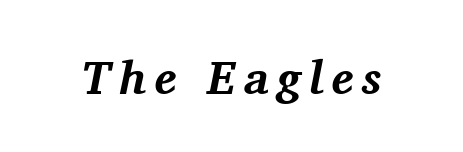
Q: Is the text bold? A: Yes.
Q: Is the text italic (slanted)? A: Yes, it leans right by about 11 degrees.
Q: Is the typeface a serif or a sans-serif typeface? A: Serif.
Q: Is the text underlined? A: No.
Q: Width (condensed, normal, or wide)? A: Normal.
Q: Stroke contrast? A: Medium.
Q: x-height? A: Medium.
Q: Monospaced? A: No.
